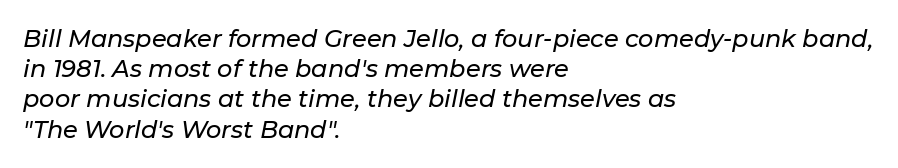
The image shows 24 px text type, italic (leaning right); set left-aligned, normal line spacing (1.26x), normal letter spacing, not underlined.
